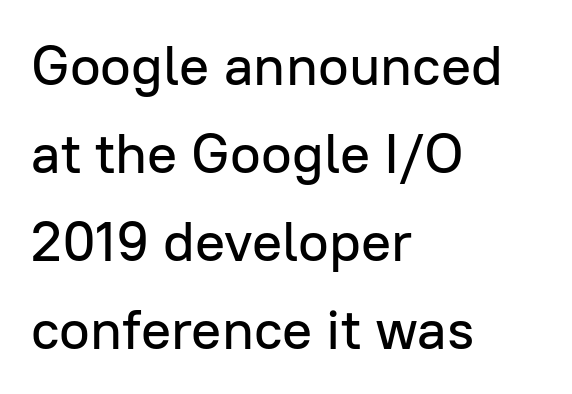
Q: Is the text italic (slanted)? A: No, it is upright.
Q: Is the typeface a serif or a sans-serif typeface? A: Sans-serif.
Q: Is the text underlined? A: No.
Q: How is the paragraph aligned? A: Left-aligned.
Q: Is the spacing between letters normal or unusually wide? A: Normal.
Q: Is the spacing between lines tight, normal or loose? A: Normal.
Q: Width (condensed, normal, or wide)? A: Normal.
Q: Stroke contrast? A: Low.
Q: x-height? A: Medium.
Q: Monospaced? A: No.
